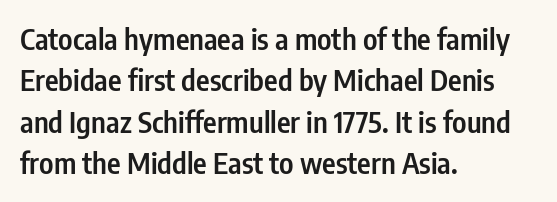
{"serif": "no", "italic": "no", "bold": "semi", "weight": "semibold", "width": "condensed", "stroke_contrast": "low", "x_height": "medium", "monospaced": "no", "underline": "no", "align": "left", "line_spacing": "normal", "line_spacing_ratio": 1.43, "letter_spacing": "normal", "letter_spacing_em": 0.0, "glyph_px": 29}
